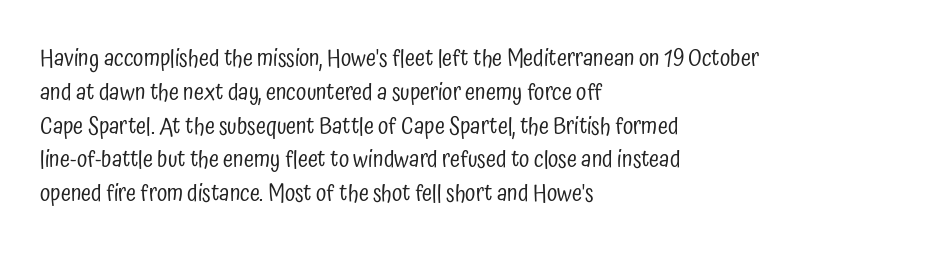
{"italic": "no", "bold": "no", "underline": "no", "align": "left", "line_spacing": "normal", "line_spacing_ratio": 1.47, "letter_spacing": "normal", "letter_spacing_em": 0.0, "glyph_px": 23}
